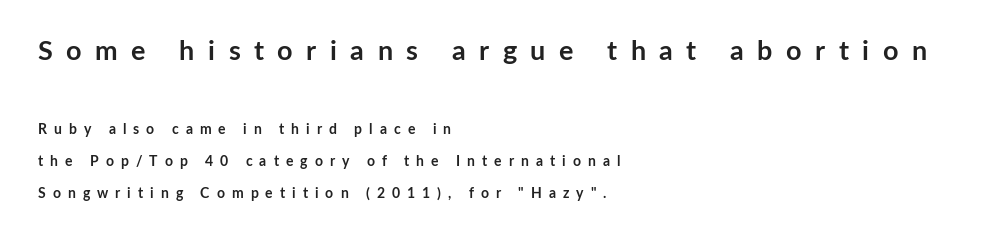
The image shows 27 px bold type, upright; set left-aligned, loose line spacing (2.3x), unusually wide letter spacing (+0.5 em), not underlined; the first (top) block is 1.93x larger.
